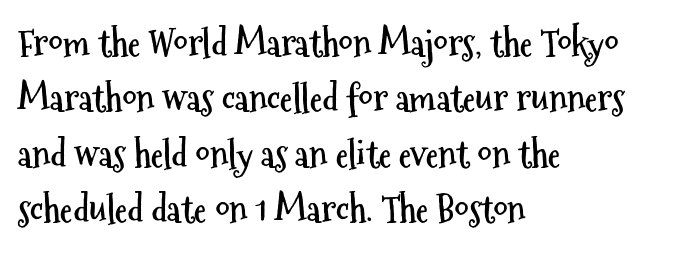
The image shows 36 px semibold, condensed sans-serif type, upright; set left-aligned, normal line spacing (1.54x), normal letter spacing, not underlined; medium stroke contrast and a medium x-height.
